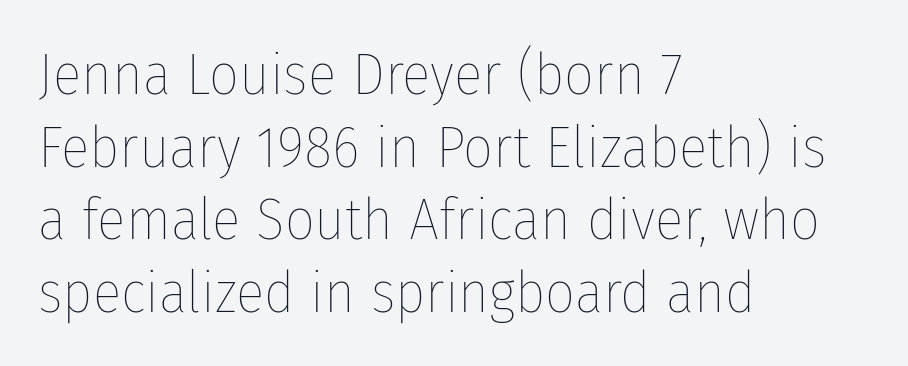
{"italic": "no", "bold": "no", "weight": "thin", "width": "condensed", "stroke_contrast": "low", "x_height": "medium", "monospaced": "no", "underline": "no", "align": "left", "line_spacing_ratio": 1.23, "letter_spacing": "normal", "letter_spacing_em": 0.0, "glyph_px": 59}
